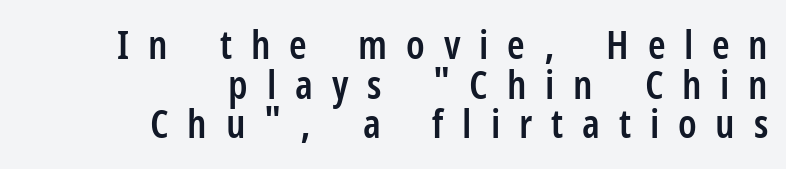
Q: Is the text bold? A: Semi-bold.
Q: Is the text italic (slanted)? A: No, it is upright.
Q: Is the typeface a serif or a sans-serif typeface? A: Sans-serif.
Q: Is the text underlined? A: No.
Q: How is the paragraph aligned? A: Right-aligned.
Q: Is the spacing between letters normal or unusually wide? A: Unusually wide.
Q: Is the spacing between lines tight, normal or loose? A: Tight.
Q: Width (condensed, normal, or wide)? A: Condensed.
Q: Stroke contrast? A: Low.
Q: x-height? A: Medium.
Q: Monospaced? A: No.
